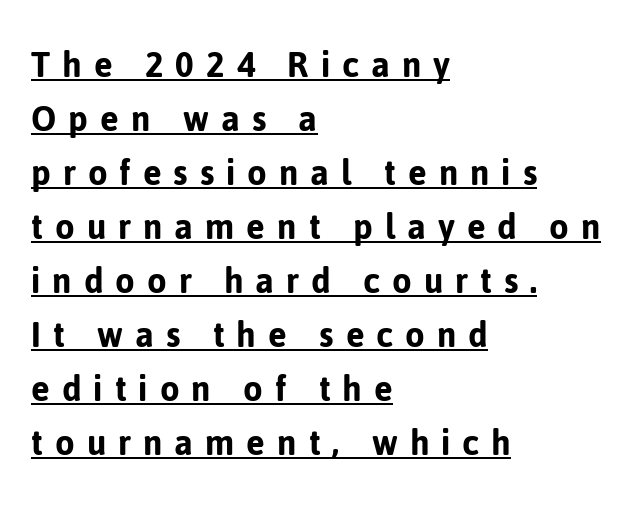
Italic? Not at all — the glyphs are vertical. There is plenty of visible air inserted between adjacent glyphs. The string is rendered with underlining switched on. The passage shown is typeset with a sans-serif family.
